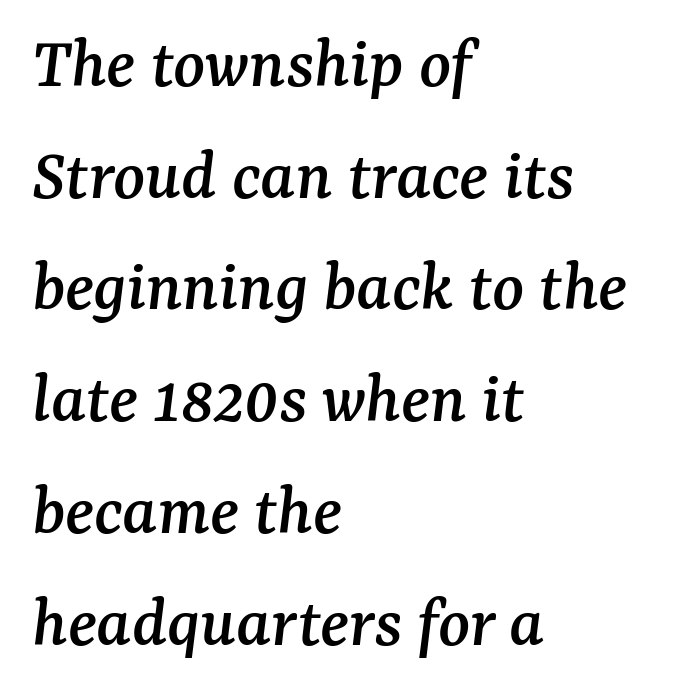
Which margin do the lines hug? The left one — the right edge is uneven. The axis of the letterforms is tilted away from vertical. The type family on display is of the serif kind. Looks like regular typesetting: each glyph gets only the width it needs.
